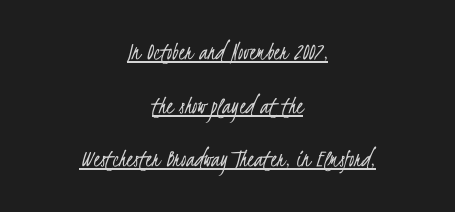
The image shows 26 px text type; set centered, loose line spacing (2.06x), normal letter spacing, underlined.
